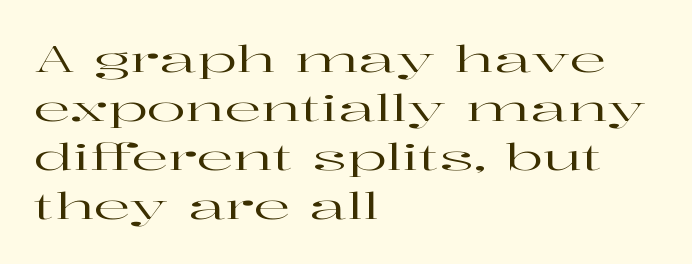
The image shows 36 px wide serif type, upright; set left-aligned, normal line spacing (1.36x), normal letter spacing, not underlined; high stroke contrast and a medium x-height.
